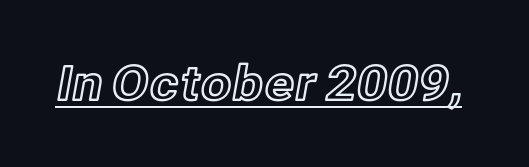
{"width": "normal", "x_height": "medium", "monospaced": "no", "underline": "yes", "letter_spacing": "normal", "letter_spacing_em": 0.0, "glyph_px": 48}
